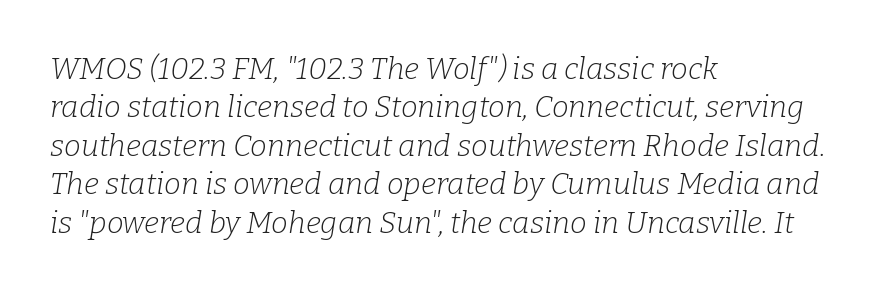
Glyph-to-glyph distance matches everyday printed text. One glance says typical: line gaps are just what's usual. Note: serifs present on the glyphs. The text carries the slant typical of an italic or oblique font.
